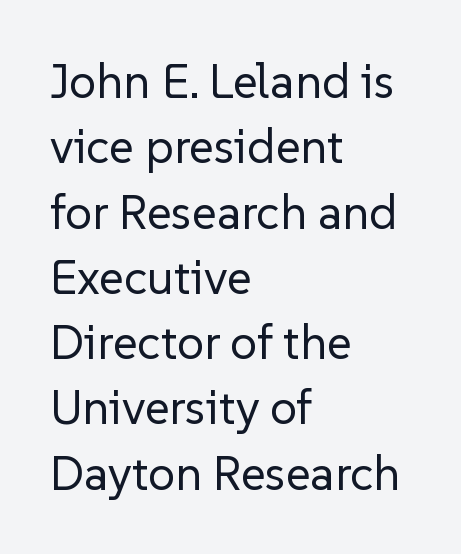
{"serif": "no", "italic": "no", "bold": "no", "weight": "regular", "width": "normal", "stroke_contrast": "low", "x_height": "medium", "monospaced": "no", "underline": "no", "align": "left", "line_spacing": "normal", "line_spacing_ratio": 1.36, "letter_spacing": "normal", "letter_spacing_em": 0.0, "glyph_px": 48}
